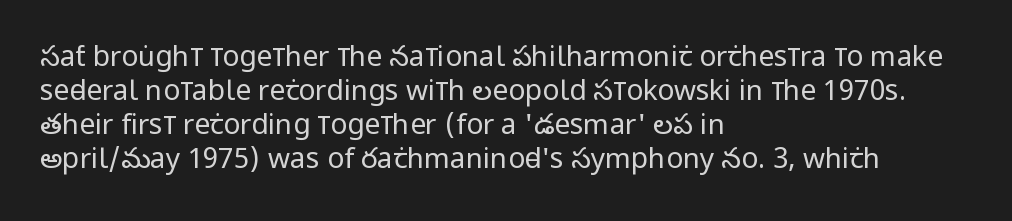
The image shows 28 px regular-weight, condensed sans-serif type, upright; set left-aligned, line spacing 1.22x, normal letter spacing, not underlined; low stroke contrast and a large x-height.
